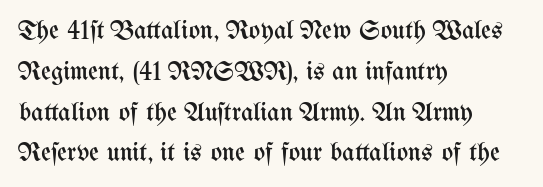
The image shows 27 px text type, upright; set left-aligned, normal line spacing (1.51x), normal letter spacing, not underlined.
